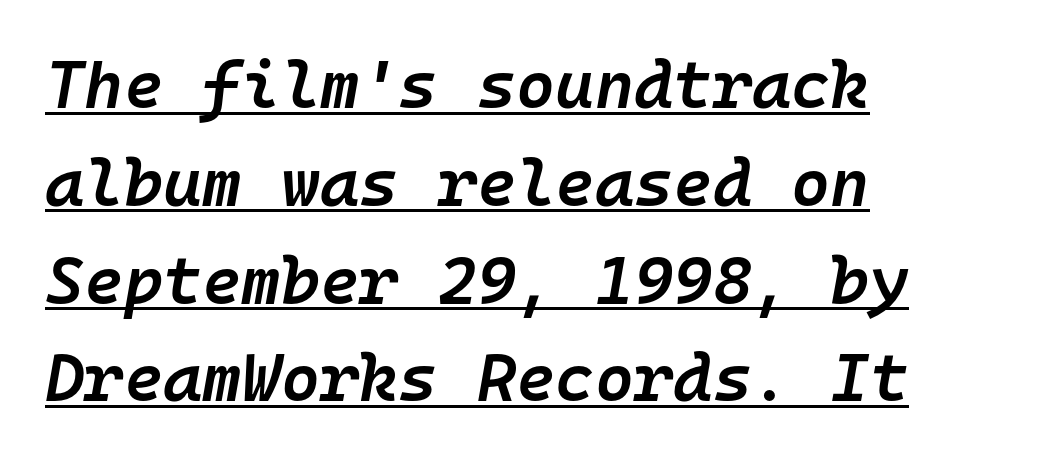
{"italic": "yes", "lean": "right", "slant_degrees": 10, "bold": "semi", "weight": "semibold", "width": "normal", "stroke_contrast": "low", "x_height": "medium", "monospaced": "yes", "underline": "yes", "align": "left", "line_spacing": "normal", "line_spacing_ratio": 1.46, "letter_spacing": "normal", "letter_spacing_em": 0.0, "glyph_px": 67}
